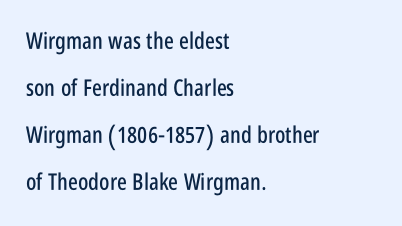
The image shows 23 px text type, upright; set left-aligned, loose line spacing (2.05x), normal letter spacing, not underlined.
